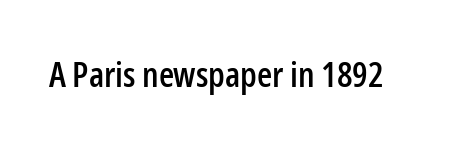
A clean baseline with only descenders dipping below it. The typography opts for an upright posture over an oblique one. Spacing verdict: proportional, widths tailored to each character. This rendering employs a face without finishing strokes, i.e., a sans-serif.
